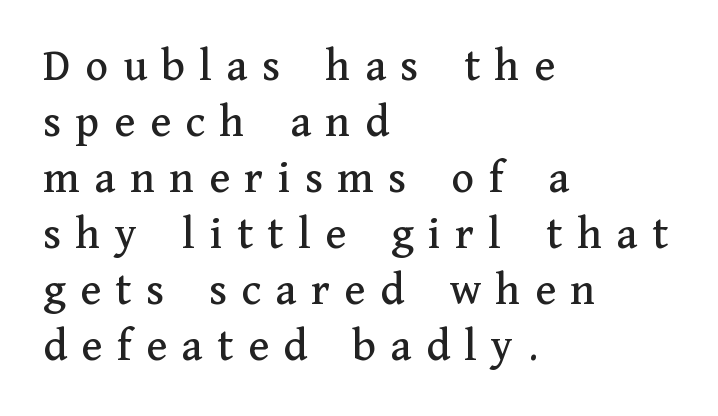
The image shows 47 px serif type, upright; set left-aligned, line spacing 1.19x, unusually wide letter spacing (+0.31 em), not underlined; medium stroke contrast and a medium x-height.
